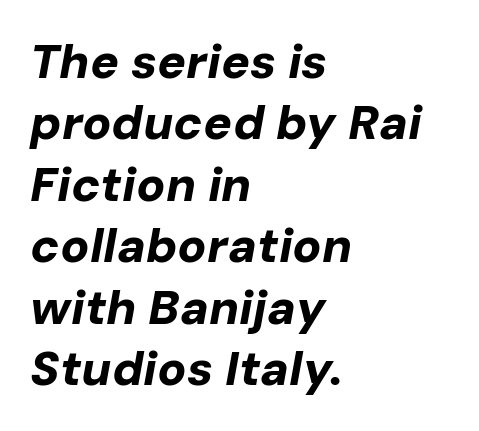
The image shows 48 px bold type, italic (leaning right); set left-aligned, normal line spacing (1.28x), normal letter spacing, not underlined; low stroke contrast and a medium x-height.
